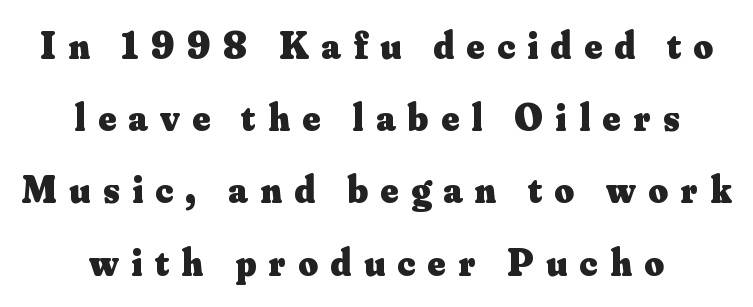
{"serif": "yes", "italic": "no", "bold": "yes", "weight": "heavy", "width": "normal", "stroke_contrast": "medium", "x_height": "small", "monospaced": "no", "underline": "no", "line_spacing": "loose", "line_spacing_ratio": 1.9, "letter_spacing": "wide", "letter_spacing_em": 0.33, "glyph_px": 38}
